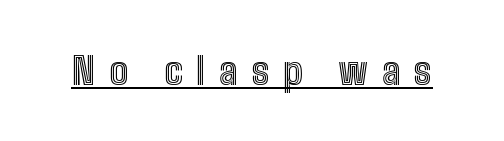
Q: Is the text italic (slanted)? A: No, it is upright.
Q: Is the text underlined? A: Yes.
Q: Is the spacing between letters normal or unusually wide? A: Unusually wide.
Q: Width (condensed, normal, or wide)? A: Condensed.
Q: x-height? A: Medium.
Q: Monospaced? A: No.
